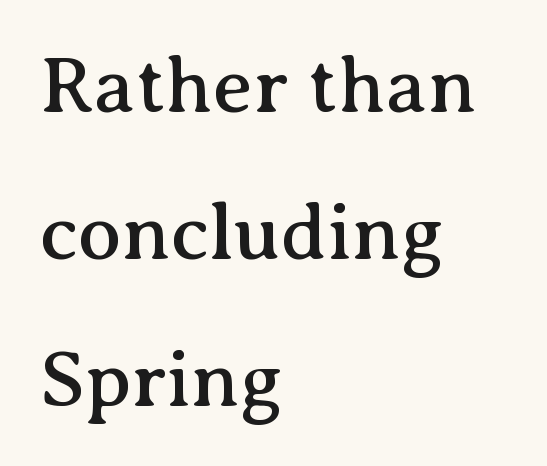
{"serif": "yes", "italic": "no", "width": "normal", "stroke_contrast": "medium", "x_height": "medium", "monospaced": "no", "underline": "no", "align": "left", "line_spacing_ratio": 1.84, "letter_spacing": "normal", "letter_spacing_em": 0.0, "glyph_px": 80}
